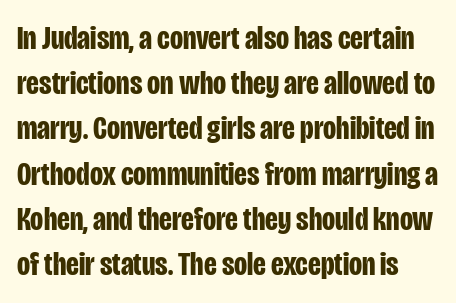
Q: Is the text bold? A: Yes.
Q: Is the text italic (slanted)? A: No, it is upright.
Q: Is the typeface a serif or a sans-serif typeface? A: Sans-serif.
Q: Is the text underlined? A: No.
Q: Is the spacing between letters normal or unusually wide? A: Normal.
Q: Is the spacing between lines tight, normal or loose? A: Normal.
Q: Width (condensed, normal, or wide)? A: Condensed.
Q: Stroke contrast? A: Low.
Q: x-height? A: Large.
Q: Monospaced? A: No.
